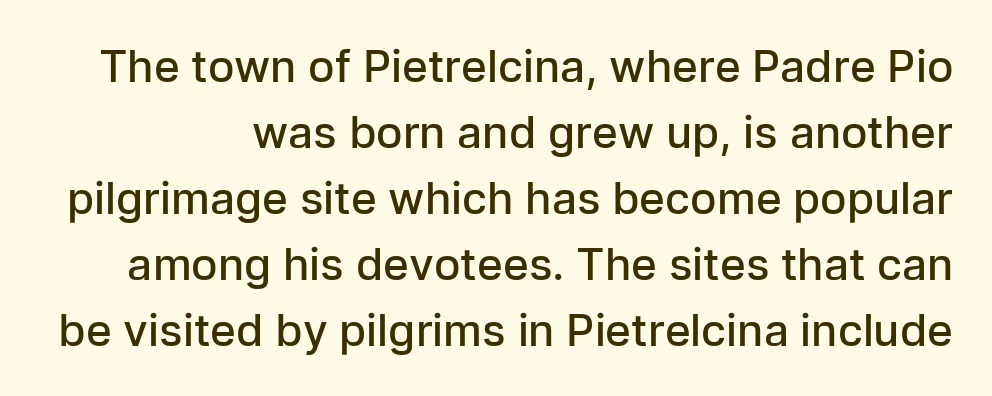
{"serif": "no", "italic": "no", "bold": "semi", "weight": "semibold", "width": "normal", "stroke_contrast": "low", "x_height": "medium", "monospaced": "no", "underline": "no", "line_spacing": "normal", "line_spacing_ratio": 1.5, "letter_spacing": "normal", "letter_spacing_em": 0.0, "glyph_px": 44}
